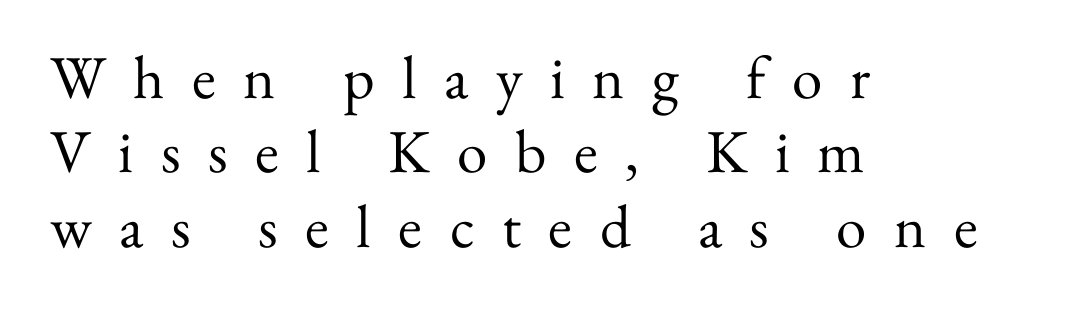
{"serif": "yes", "italic": "no", "bold": "no", "weight": "regular", "width": "normal", "stroke_contrast": "medium", "x_height": "small", "monospaced": "no", "underline": "no", "align": "left", "line_spacing_ratio": 1.22, "letter_spacing": "wide", "letter_spacing_em": 0.45, "glyph_px": 61}
